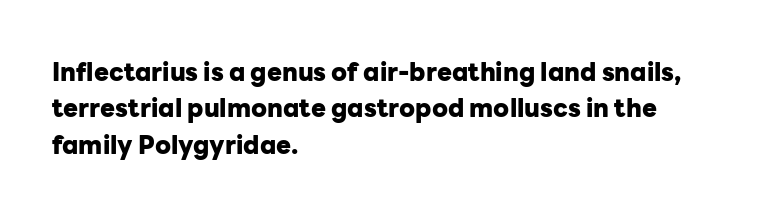
Q: Is the text bold? A: Yes.
Q: Is the text italic (slanted)? A: No, it is upright.
Q: Is the text underlined? A: No.
Q: How is the paragraph aligned? A: Left-aligned.
Q: Is the spacing between letters normal or unusually wide? A: Normal.
Q: Is the spacing between lines tight, normal or loose? A: Normal.
